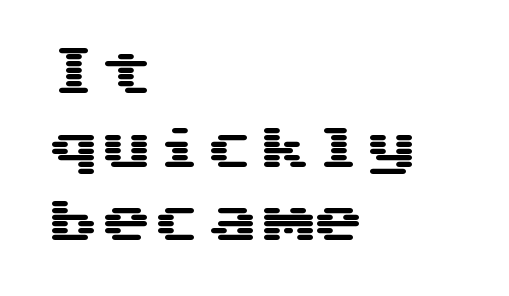
{"serif": "no", "italic": "no", "width": "wide", "stroke_contrast": "medium", "x_height": "medium", "underline": "no", "align": "left", "line_spacing": "normal", "line_spacing_ratio": 1.39, "letter_spacing": "normal", "letter_spacing_em": 0.0, "glyph_px": 53}
